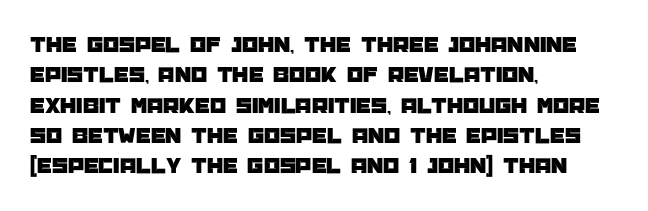
The face used here is rendered with its standard letterfit. These lines are set flush left with a ragged right edge. The glyphs are unaccompanied by any horizontal stroke below them. Normally led — the rows are evenly, conventionally spaced. Do the letters lean? They stand straight.
